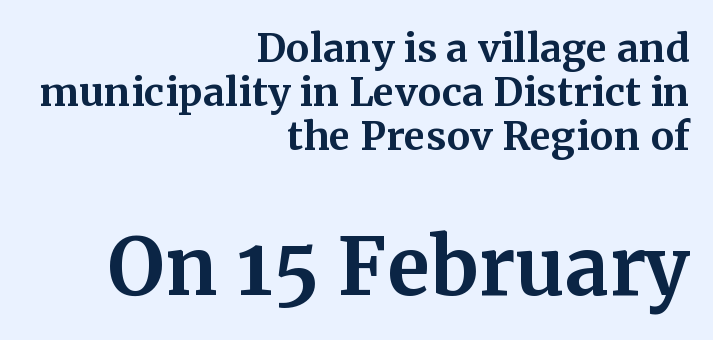
Q: Is the text bold? A: Yes.
Q: Is the text italic (slanted)? A: No, it is upright.
Q: Is the typeface a serif or a sans-serif typeface? A: Serif.
Q: Is the text underlined? A: No.
Q: How is the paragraph aligned? A: Right-aligned.
Q: Is the spacing between letters normal or unusually wide? A: Normal.
Q: Is the spacing between lines tight, normal or loose? A: Tight.
Q: Which block of text is set in a larger size, the first (top) or the second (bottom)? A: The second (bottom) one.
Q: Width (condensed, normal, or wide)? A: Normal.
Q: Stroke contrast? A: Medium.
Q: x-height? A: Medium.
Q: Monospaced? A: No.
